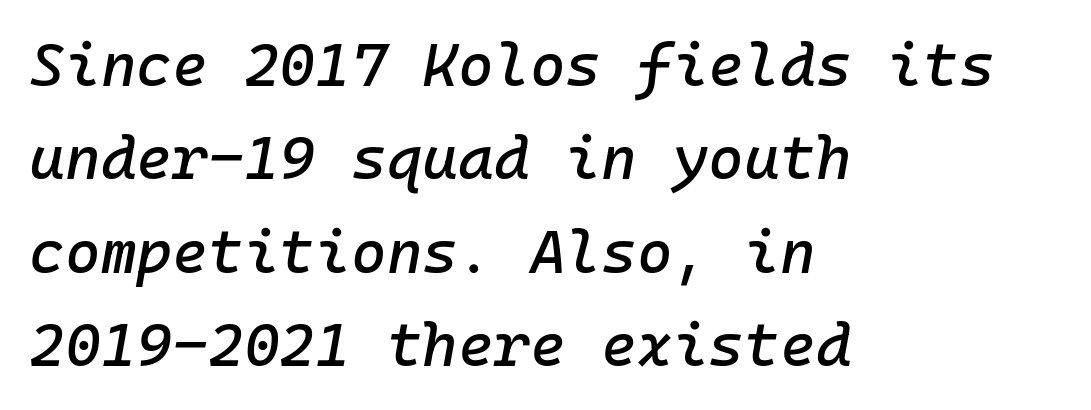
The image shows 61 px text type, italic (leaning right); set left-aligned, normal line spacing (1.53x), normal letter spacing, not underlined; low stroke contrast and a medium x-height.
